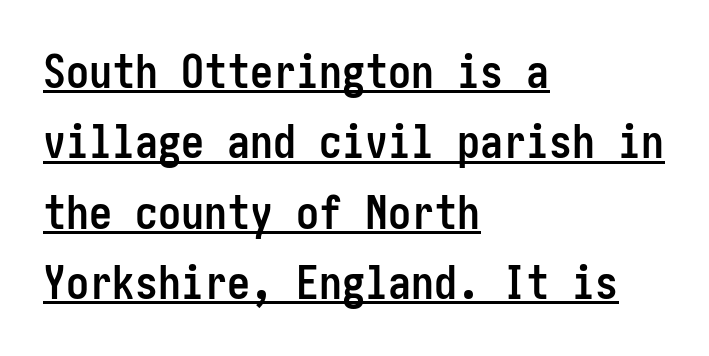
{"serif": "no", "italic": "no", "bold": "yes", "weight": "semibold", "width": "condensed", "stroke_contrast": "low", "x_height": "medium", "underline": "yes", "align": "left", "line_spacing": "normal", "line_spacing_ratio": 1.53, "letter_spacing": "normal", "letter_spacing_em": 0.0, "glyph_px": 46}
